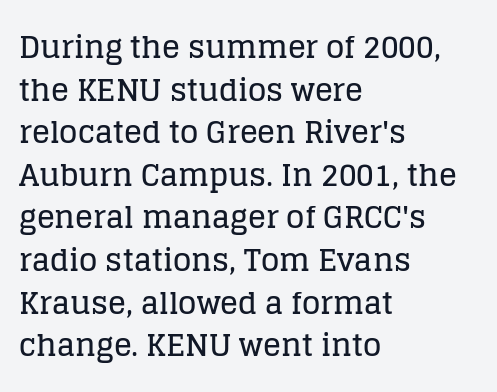
The image shows 30 px serif type, upright; set left-aligned, normal line spacing (1.42x), normal letter spacing, not underlined; low stroke contrast and a large x-height.
